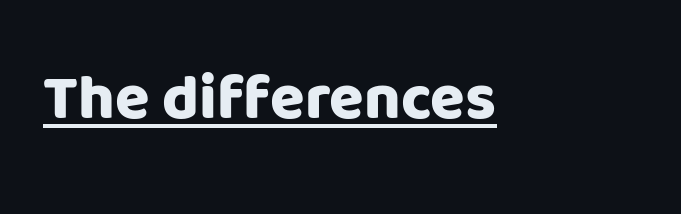
{"serif": "no", "italic": "no", "bold": "yes", "weight": "heavy", "width": "normal", "stroke_contrast": "low", "x_height": "large", "monospaced": "no", "underline": "yes", "letter_spacing": "normal", "letter_spacing_em": 0.0, "glyph_px": 63}
